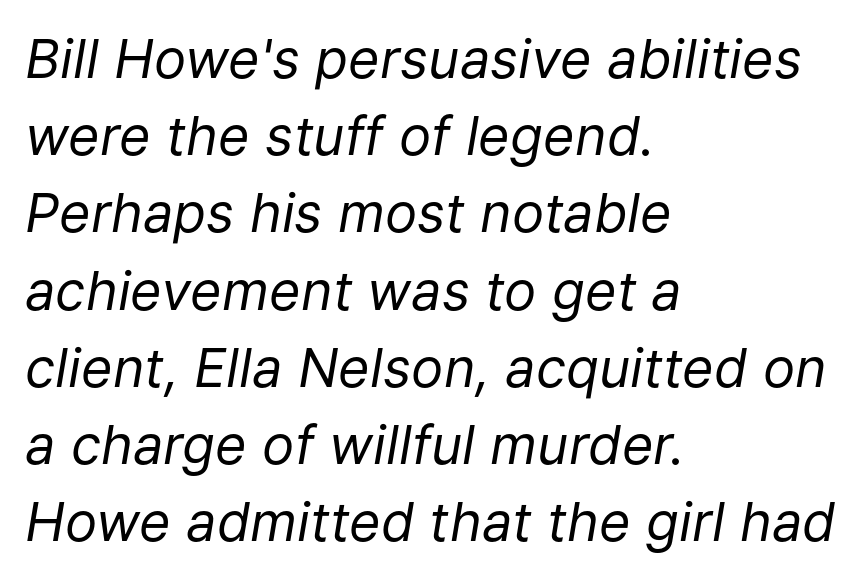
Q: Is the text bold? A: No.
Q: Is the text italic (slanted)? A: Yes, it leans right by about 9 degrees.
Q: Is the text underlined? A: No.
Q: How is the paragraph aligned? A: Left-aligned.
Q: Is the spacing between letters normal or unusually wide? A: Normal.
Q: Is the spacing between lines tight, normal or loose? A: Normal.
Q: Width (condensed, normal, or wide)? A: Normal.
Q: Stroke contrast? A: Low.
Q: x-height? A: Medium.
Q: Monospaced? A: No.
